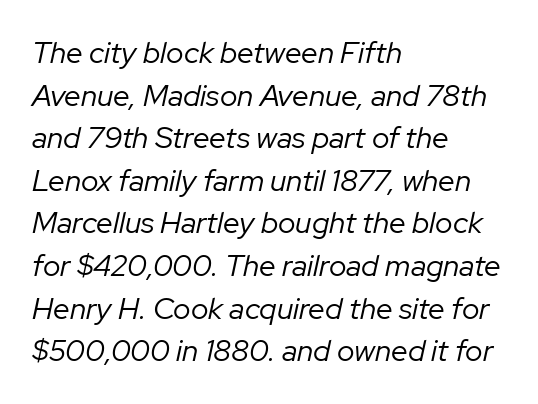
The image shows 30 px regular-weight type, italic (leaning right); set left-aligned, normal line spacing (1.42x), normal letter spacing, not underlined; low stroke contrast and a medium x-height.
